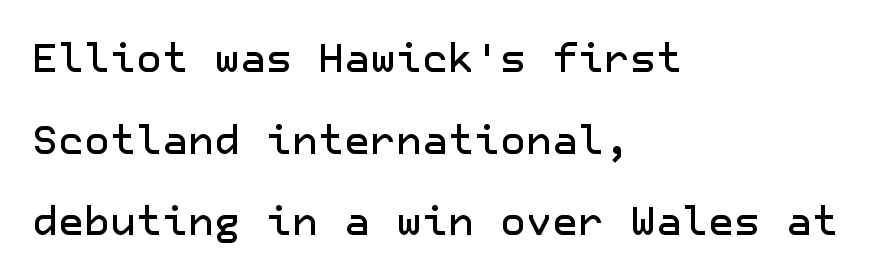
Q: Is the text italic (slanted)? A: No, it is upright.
Q: Is the typeface a serif or a sans-serif typeface? A: Sans-serif.
Q: Is the text underlined? A: No.
Q: How is the paragraph aligned? A: Left-aligned.
Q: Is the spacing between letters normal or unusually wide? A: Normal.
Q: Is the spacing between lines tight, normal or loose? A: Loose.
Q: Width (condensed, normal, or wide)? A: Normal.
Q: Stroke contrast? A: Low.
Q: x-height? A: Medium.
